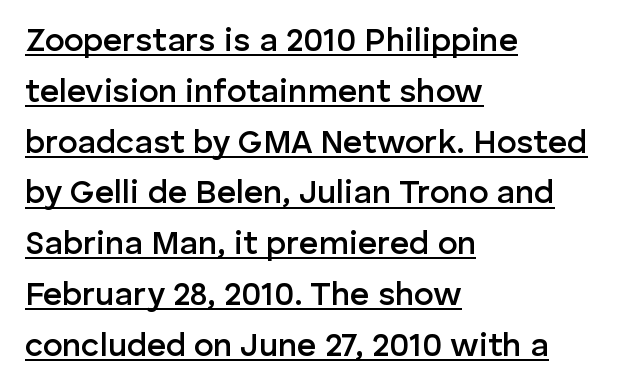
Q: Is the text bold? A: Semi-bold.
Q: Is the text italic (slanted)? A: No, it is upright.
Q: Is the typeface a serif or a sans-serif typeface? A: Sans-serif.
Q: Is the text underlined? A: Yes.
Q: How is the paragraph aligned? A: Left-aligned.
Q: Is the spacing between letters normal or unusually wide? A: Normal.
Q: Is the spacing between lines tight, normal or loose? A: Normal.
Q: Width (condensed, normal, or wide)? A: Normal.
Q: Stroke contrast? A: Low.
Q: x-height? A: Medium.
Q: Monospaced? A: No.
